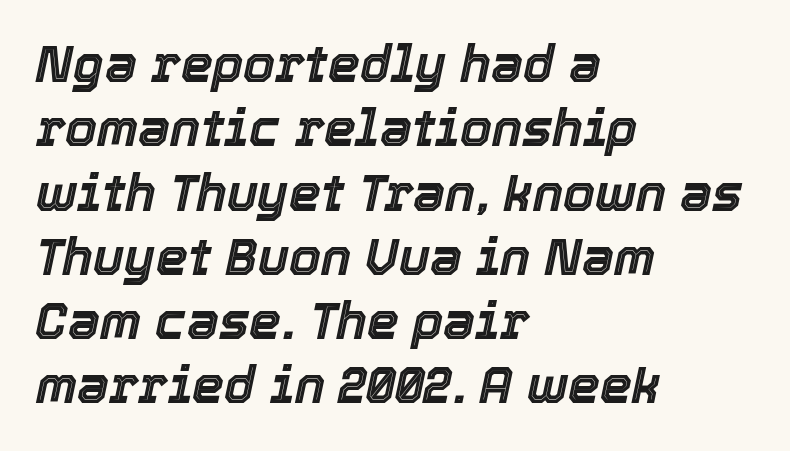
{"italic": "yes", "lean": "right", "slant_degrees": 12, "width": "normal", "x_height": "medium", "monospaced": "no", "underline": "no", "align": "left", "line_spacing": "normal", "line_spacing_ratio": 1.26, "letter_spacing": "normal", "letter_spacing_em": 0.0, "glyph_px": 51}
